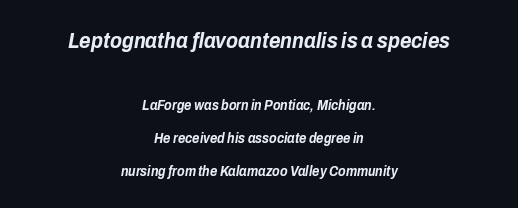
Q: Is the text bold? A: Yes.
Q: Is the text italic (slanted)? A: Yes, it leans right by about 10 degrees.
Q: Is the text underlined? A: No.
Q: How is the paragraph aligned? A: Centered.
Q: Is the spacing between letters normal or unusually wide? A: Normal.
Q: Is the spacing between lines tight, normal or loose? A: Loose.
Q: Which block of text is set in a larger size, the first (top) or the second (bottom)? A: The first (top) one.
